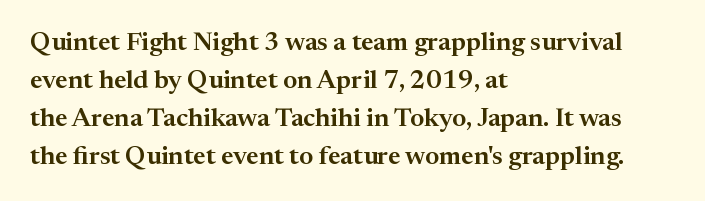
The image shows 26 px text type, upright; set left-aligned, normal line spacing (1.46x), normal letter spacing, not underlined.
